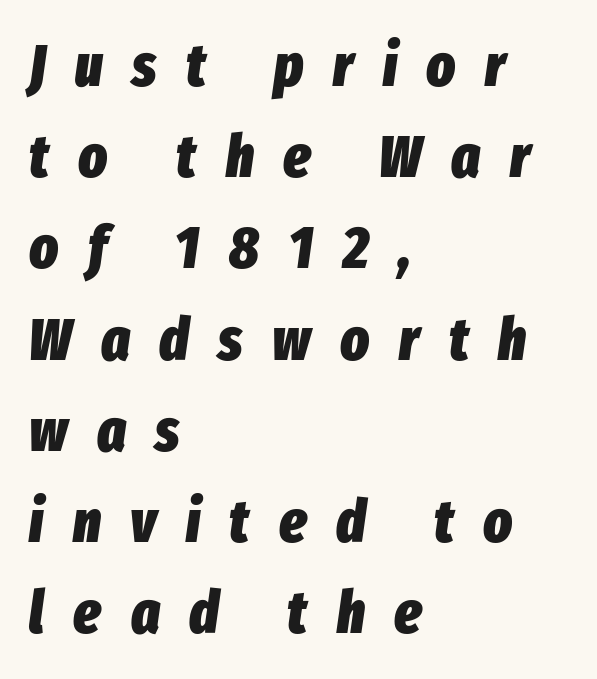
{"italic": "yes", "lean": "right", "slant_degrees": 8, "bold": "yes", "weight": "heavy", "width": "condensed", "stroke_contrast": "low", "x_height": "medium", "monospaced": "no", "underline": "no", "align": "left", "line_spacing": "normal", "line_spacing_ratio": 1.52, "letter_spacing": "wide", "letter_spacing_em": 0.49, "glyph_px": 60}
